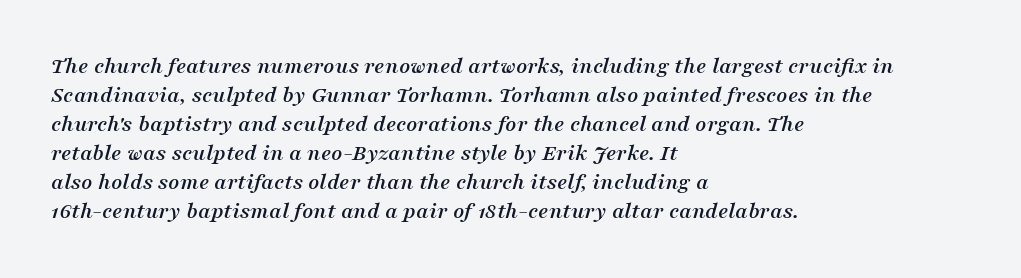
The image shows 24 px text type, italic (leaning right); set left-aligned, line spacing 1.21x, normal letter spacing, not underlined.
